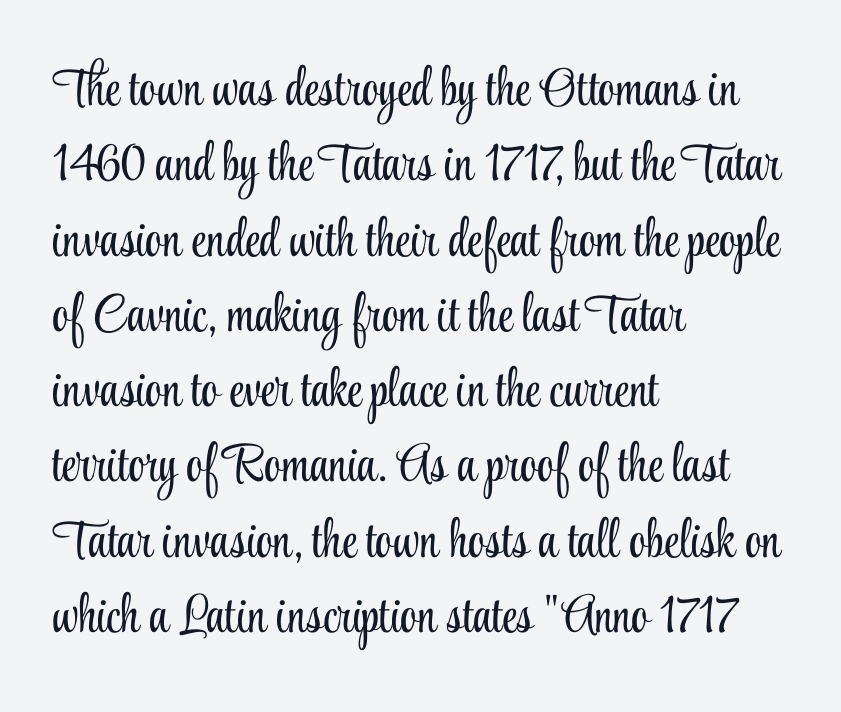
The image shows 53 px light, condensed serif type; set left-aligned, normal line spacing (1.42x), normal letter spacing, not underlined; low stroke contrast and a small x-height.
